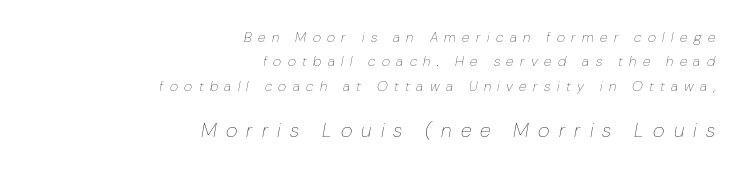
The letters are spread apart with noticeably loose tracking. Heft: none added — not bold. The strip under each line holds only bare page. Larger block? The one below; the one above is distinctly smaller. Reading down the block, your eye finds every line finishing at a fixed right position.
